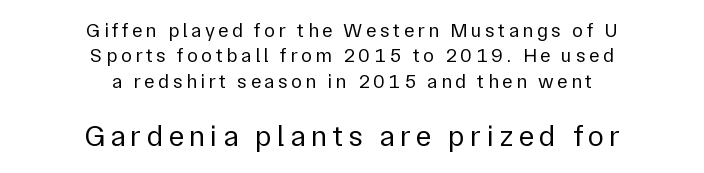
Q: Is the text bold? A: No.
Q: Is the text italic (slanted)? A: No, it is upright.
Q: Is the typeface a serif or a sans-serif typeface? A: Sans-serif.
Q: Is the text underlined? A: No.
Q: How is the paragraph aligned? A: Centered.
Q: Is the spacing between lines tight, normal or loose? A: Normal.
Q: Which block of text is set in a larger size, the first (top) or the second (bottom)? A: The second (bottom) one.
Q: Width (condensed, normal, or wide)? A: Normal.
Q: Stroke contrast? A: Low.
Q: x-height? A: Medium.
Q: Monospaced? A: No.
